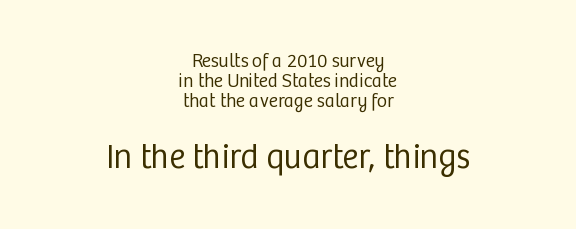
{"serif": "no", "italic": "no", "bold": "no", "weight": "regular", "width": "normal", "stroke_contrast": "low", "x_height": "medium", "monospaced": "no", "underline": "no", "align": "center", "line_spacing": "tight", "line_spacing_ratio": 1.06, "letter_spacing": "normal", "letter_spacing_em": 0.0, "larger_block": "second", "size_ratio": 1.79, "glyph_px": 34}
